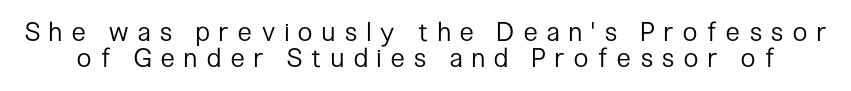
The lettering stays uniformly vertical, giving the passage a roman look. Reading down the column, the eye jumps only a short way to each next line. The area under the type is left untouched. Tracking value appears strongly positive — letters spread wide. The font sits on the lighter half of the weight spectrum, regular included.
